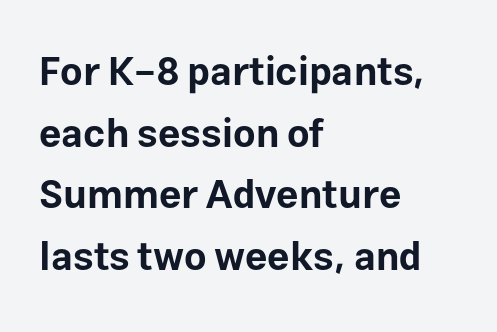
Q: Is the text bold? A: Yes.
Q: Is the text italic (slanted)? A: No, it is upright.
Q: Is the typeface a serif or a sans-serif typeface? A: Sans-serif.
Q: Is the text underlined? A: No.
Q: How is the paragraph aligned? A: Left-aligned.
Q: Is the spacing between letters normal or unusually wide? A: Normal.
Q: Is the spacing between lines tight, normal or loose? A: Normal.
Q: Width (condensed, normal, or wide)? A: Normal.
Q: Stroke contrast? A: Low.
Q: x-height? A: Medium.
Q: Monospaced? A: No.
